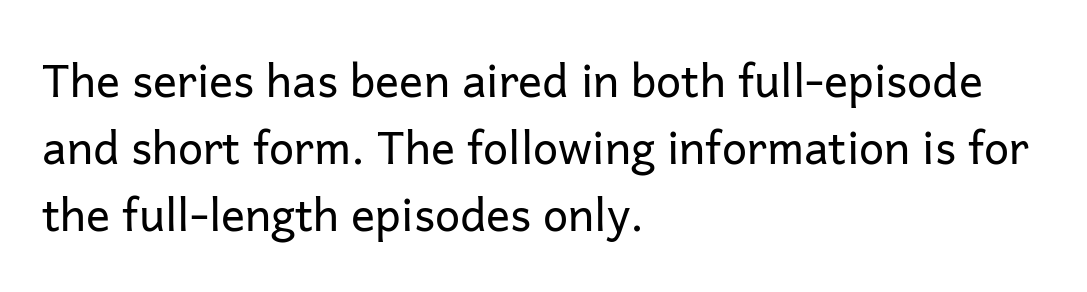
Q: Is the text bold? A: No.
Q: Is the text italic (slanted)? A: No, it is upright.
Q: Is the typeface a serif or a sans-serif typeface? A: Sans-serif.
Q: Is the text underlined? A: No.
Q: How is the paragraph aligned? A: Left-aligned.
Q: Is the spacing between letters normal or unusually wide? A: Normal.
Q: Is the spacing between lines tight, normal or loose? A: Normal.
Q: Width (condensed, normal, or wide)? A: Normal.
Q: Stroke contrast? A: Low.
Q: x-height? A: Medium.
Q: Monospaced? A: No.
